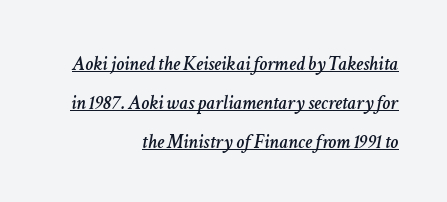
{"italic": "yes", "lean": "right", "slant_degrees": 11, "underline": "yes", "align": "right", "line_spacing": "loose", "line_spacing_ratio": 1.94, "letter_spacing": "normal", "letter_spacing_em": 0.0, "glyph_px": 20}
